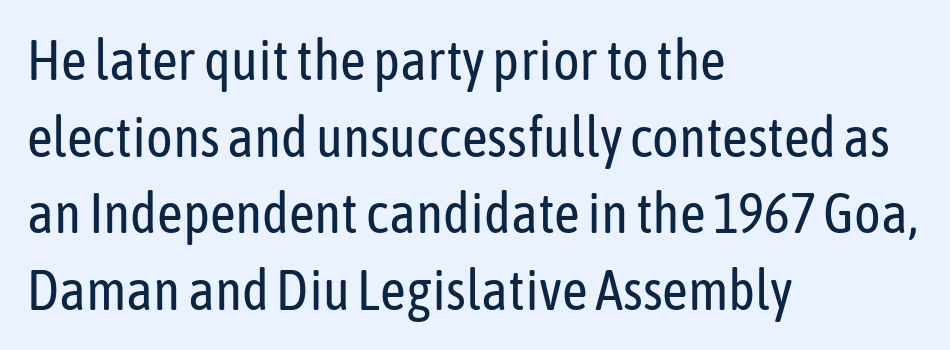
{"serif": "no", "italic": "no", "bold": "no", "weight": "regular", "width": "condensed", "stroke_contrast": "low", "x_height": "medium", "monospaced": "no", "underline": "no", "align": "left", "line_spacing": "normal", "line_spacing_ratio": 1.37, "letter_spacing": "normal", "letter_spacing_em": 0.0, "glyph_px": 56}
